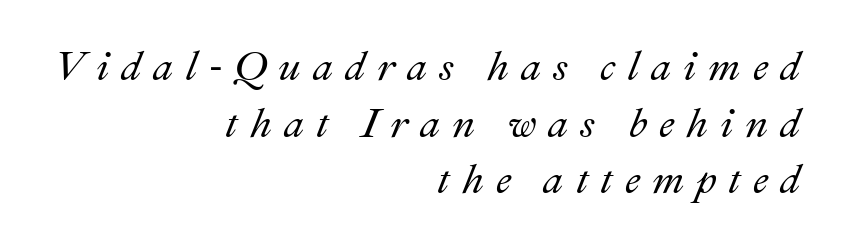
Students, observe: this is what conventionally led text looks like. The passage shown is typed in a proportional face where columns would drift. Here the glyphs are tracked loosely, breaking word shapes into spaced letters. Line ends are locked; line starts wander.
